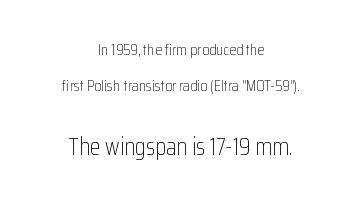
{"italic": "no", "bold": "no", "underline": "no", "align": "center", "line_spacing": "loose", "line_spacing_ratio": 2.25, "letter_spacing": "normal", "letter_spacing_em": 0.0, "larger_block": "second", "size_ratio": 1.5, "glyph_px": 24}
